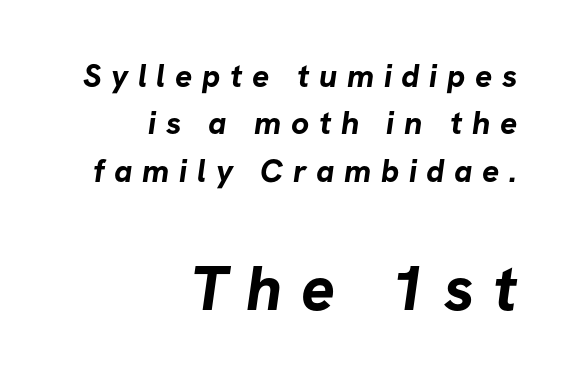
{"serif": "no", "bold": "yes", "weight": "bold", "width": "normal", "stroke_contrast": "low", "x_height": "medium", "monospaced": "no", "underline": "no", "align": "right", "line_spacing": "normal", "line_spacing_ratio": 1.48, "letter_spacing": "wide", "letter_spacing_em": 0.3, "larger_block": "second", "size_ratio": 1.97, "glyph_px": 63}
